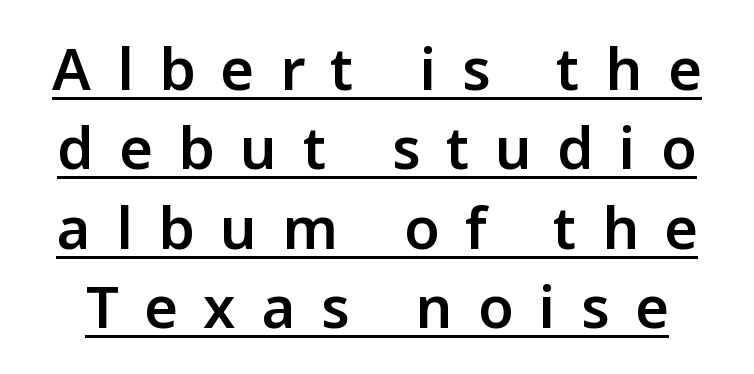
{"serif": "no", "italic": "no", "bold": "semi", "weight": "semibold", "width": "normal", "stroke_contrast": "low", "x_height": "medium", "monospaced": "no", "underline": "yes", "line_spacing": "normal", "line_spacing_ratio": 1.37, "letter_spacing": "wide", "letter_spacing_em": 0.44, "glyph_px": 58}
